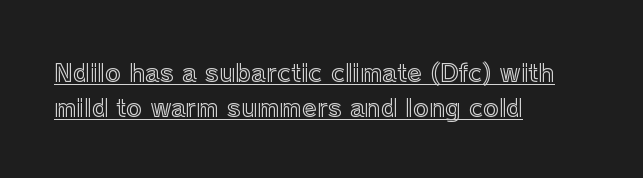
Q: Is the text italic (slanted)? A: No, it is upright.
Q: Is the text underlined? A: Yes.
Q: How is the paragraph aligned? A: Left-aligned.
Q: Is the spacing between letters normal or unusually wide? A: Normal.
Q: Is the spacing between lines tight, normal or loose? A: Normal.
